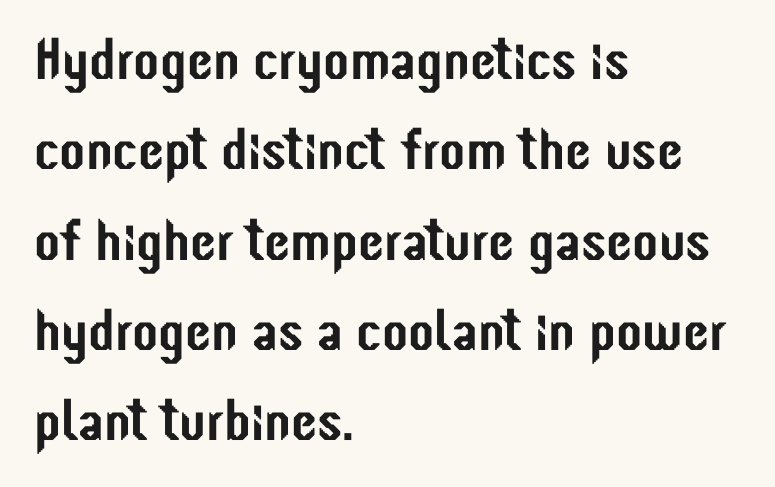
Q: Is the text italic (slanted)? A: No, it is upright.
Q: Is the typeface a serif or a sans-serif typeface? A: Sans-serif.
Q: Is the text underlined? A: No.
Q: How is the paragraph aligned? A: Left-aligned.
Q: Is the spacing between letters normal or unusually wide? A: Normal.
Q: Is the spacing between lines tight, normal or loose? A: Normal.
Q: Width (condensed, normal, or wide)? A: Condensed.
Q: Stroke contrast? A: Low.
Q: x-height? A: Medium.
Q: Monospaced? A: No.
